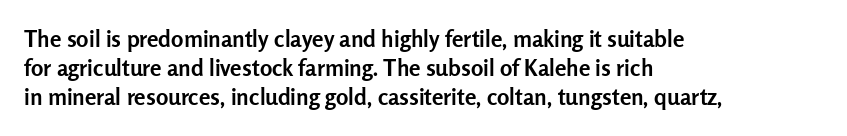
Q: Is the text bold? A: Yes.
Q: Is the text italic (slanted)? A: No, it is upright.
Q: Is the text underlined? A: No.
Q: How is the paragraph aligned? A: Left-aligned.
Q: Is the spacing between letters normal or unusually wide? A: Normal.
Q: Is the spacing between lines tight, normal or loose? A: Normal.
